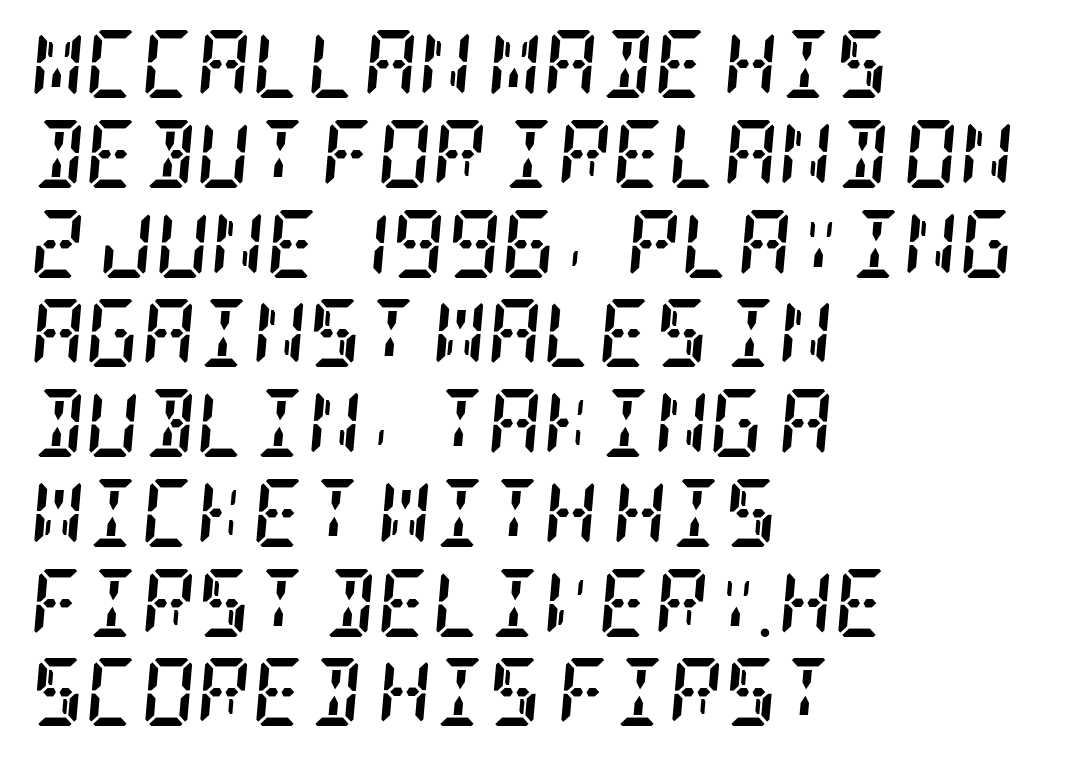
{"serif": "yes", "italic": "yes", "lean": "right", "slant_degrees": 5, "bold": "yes", "weight": "semibold", "width": "condensed", "stroke_contrast": "low", "x_height": "large", "underline": "no", "align": "left", "line_spacing": "normal", "line_spacing_ratio": 1.32, "letter_spacing": "normal", "letter_spacing_em": 0.0, "glyph_px": 68}
